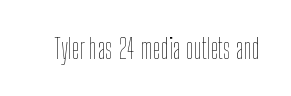
The image shows 28 px thin, condensed type, upright; set normal letter spacing, not underlined; low stroke contrast and a medium x-height.
